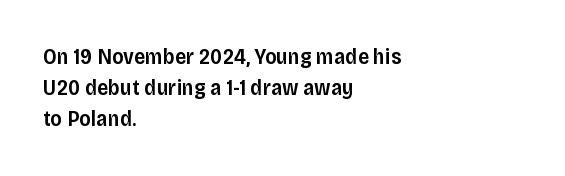
The image shows 22 px text type, upright; set left-aligned, normal line spacing (1.42x), normal letter spacing, not underlined.
